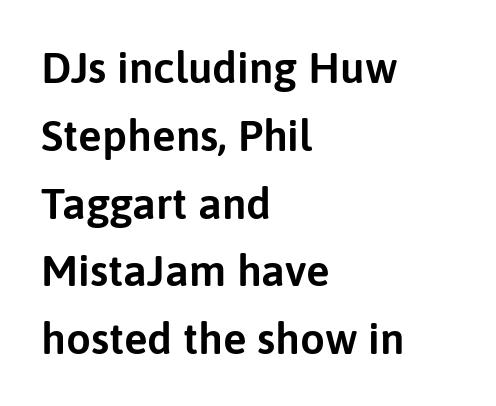
Q: Is the text italic (slanted)? A: No, it is upright.
Q: Is the typeface a serif or a sans-serif typeface? A: Sans-serif.
Q: Is the text underlined? A: No.
Q: How is the paragraph aligned? A: Left-aligned.
Q: Is the spacing between letters normal or unusually wide? A: Normal.
Q: Is the spacing between lines tight, normal or loose? A: Normal.
Q: Width (condensed, normal, or wide)? A: Normal.
Q: Stroke contrast? A: Low.
Q: x-height? A: Medium.
Q: Monospaced? A: No.
